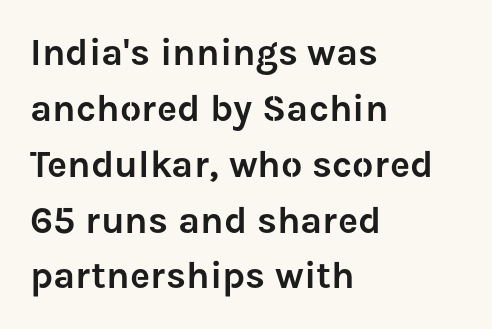
The image shows 38 px sans-serif type, upright; set left-aligned, normal line spacing (1.47x), normal letter spacing, not underlined; low stroke contrast and a medium x-height.
